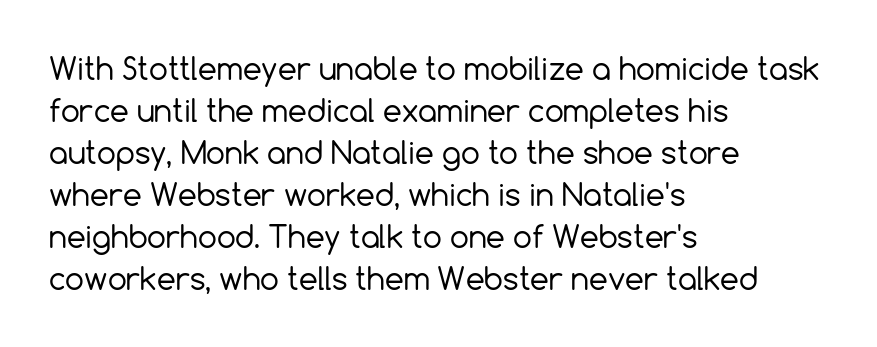
Q: Is the text bold? A: No.
Q: Is the text italic (slanted)? A: No, it is upright.
Q: Is the typeface a serif or a sans-serif typeface? A: Sans-serif.
Q: Is the text underlined? A: No.
Q: How is the paragraph aligned? A: Left-aligned.
Q: Is the spacing between letters normal or unusually wide? A: Normal.
Q: Is the spacing between lines tight, normal or loose? A: Normal.
Q: Width (condensed, normal, or wide)? A: Normal.
Q: x-height? A: Medium.
Q: Monospaced? A: No.
